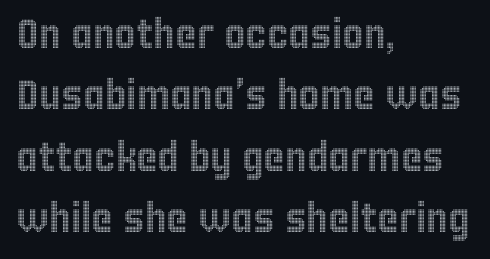
You could not count columns in this text — the font is proportionally spaced. Notice how the stems are strictly vertical — no italics here. The lines sit at an ordinary, default distance from one another. The glyphs are unaccompanied by any horizontal stroke below them. The lines are quadded left.
